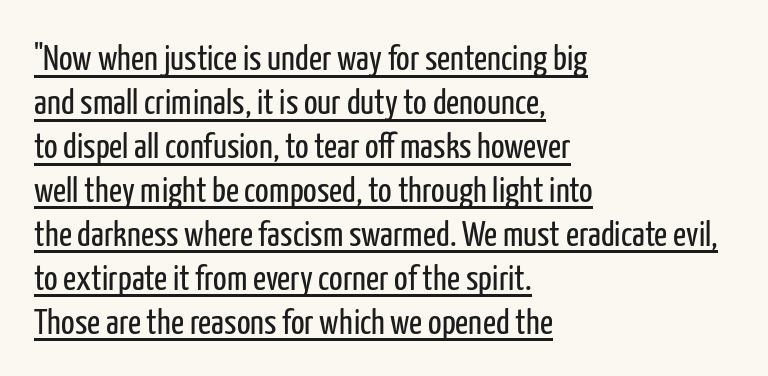
Q: Is the text bold? A: No.
Q: Is the text italic (slanted)? A: No, it is upright.
Q: Is the typeface a serif or a sans-serif typeface? A: Sans-serif.
Q: Is the text underlined? A: Yes.
Q: How is the paragraph aligned? A: Left-aligned.
Q: Is the spacing between letters normal or unusually wide? A: Normal.
Q: Width (condensed, normal, or wide)? A: Condensed.
Q: Stroke contrast? A: Low.
Q: x-height? A: Medium.
Q: Monospaced? A: No.
